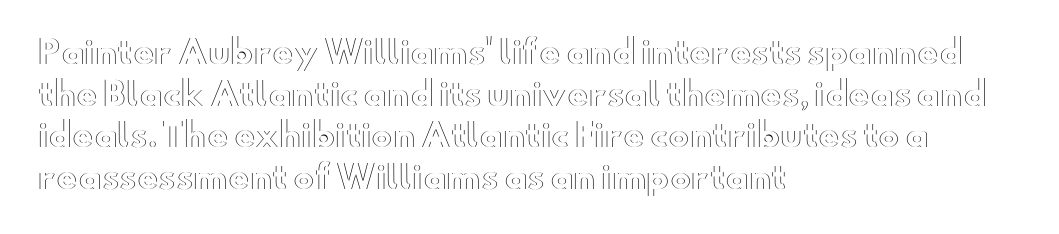
{"italic": "no", "width": "wide", "x_height": "small", "monospaced": "no", "underline": "no", "align": "left", "line_spacing": "normal", "line_spacing_ratio": 1.3, "letter_spacing": "normal", "letter_spacing_em": 0.0, "glyph_px": 32}
